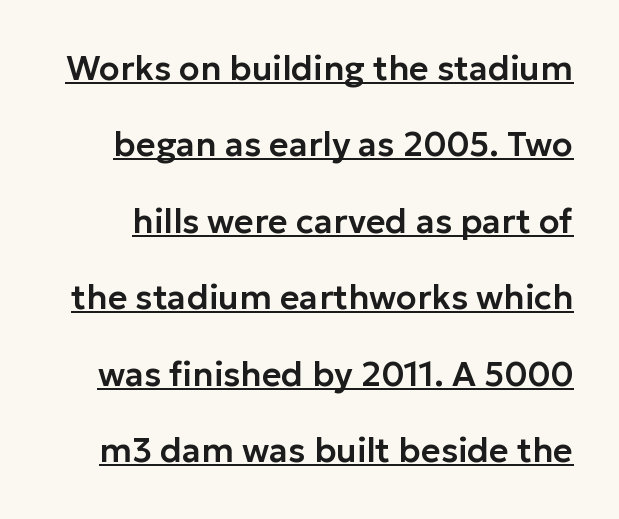
Q: Is the text italic (slanted)? A: No, it is upright.
Q: Is the typeface a serif or a sans-serif typeface? A: Sans-serif.
Q: Is the text underlined? A: Yes.
Q: Is the spacing between letters normal or unusually wide? A: Normal.
Q: Is the spacing between lines tight, normal or loose? A: Loose.
Q: Width (condensed, normal, or wide)? A: Normal.
Q: Stroke contrast? A: Low.
Q: x-height? A: Medium.
Q: Monospaced? A: No.
